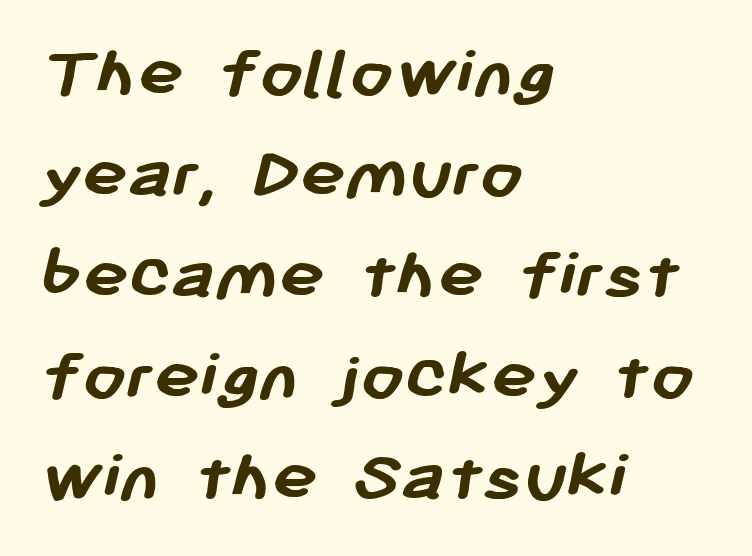
Q: Is the text bold? A: Yes.
Q: Is the typeface a serif or a sans-serif typeface? A: Sans-serif.
Q: Is the text underlined? A: No.
Q: How is the paragraph aligned? A: Left-aligned.
Q: Is the spacing between letters normal or unusually wide? A: Normal.
Q: Is the spacing between lines tight, normal or loose? A: Normal.
Q: Width (condensed, normal, or wide)? A: Normal.
Q: Stroke contrast? A: Low.
Q: x-height? A: Medium.
Q: Monospaced? A: No.
